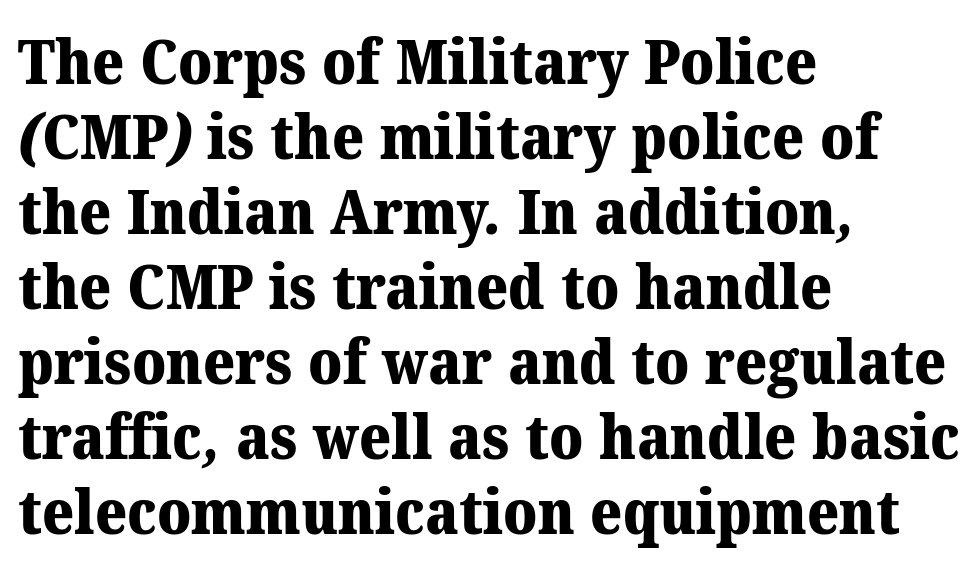
The image shows 61 px heavy serif type; set left-aligned, line spacing 1.23x, normal letter spacing, not underlined; medium stroke contrast and a medium x-height.
